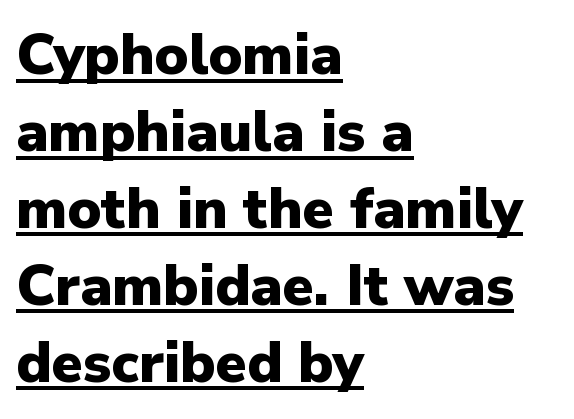
{"serif": "no", "italic": "no", "bold": "yes", "weight": "heavy", "width": "normal", "stroke_contrast": "low", "x_height": "medium", "monospaced": "no", "underline": "yes", "align": "left", "line_spacing": "normal", "line_spacing_ratio": 1.35, "letter_spacing": "normal", "letter_spacing_em": 0.0, "glyph_px": 57}
